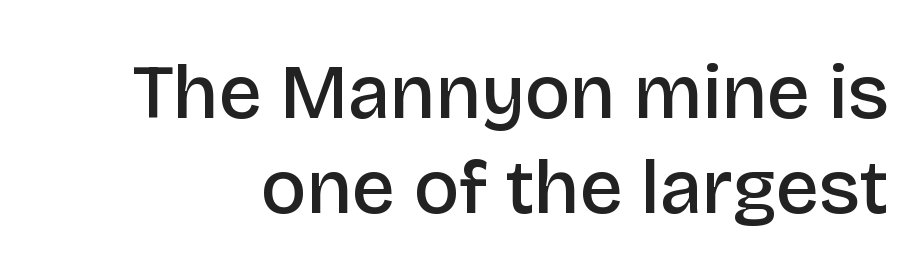
Think of a printed novel: that variable character pitch is what you see here. Reading down the column, the eye jumps a familiar distance to each next line. Spacing between characters is what you'd get straight out of the box. Nope, not italic — everything's standing straight.
